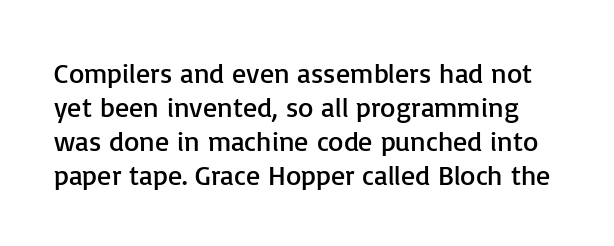
Q: Is the text bold? A: No.
Q: Is the text italic (slanted)? A: No, it is upright.
Q: Is the typeface a serif or a sans-serif typeface? A: Sans-serif.
Q: Is the text underlined? A: No.
Q: Is the spacing between letters normal or unusually wide? A: Normal.
Q: Width (condensed, normal, or wide)? A: Normal.
Q: Stroke contrast? A: Low.
Q: x-height? A: Medium.
Q: Monospaced? A: No.
